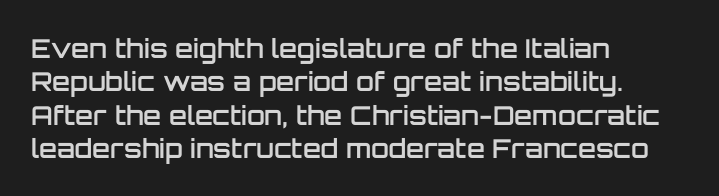
{"italic": "no", "bold": "semi", "underline": "no", "align": "left", "line_spacing": "normal", "line_spacing_ratio": 1.28, "letter_spacing": "normal", "letter_spacing_em": 0.0, "glyph_px": 26}
